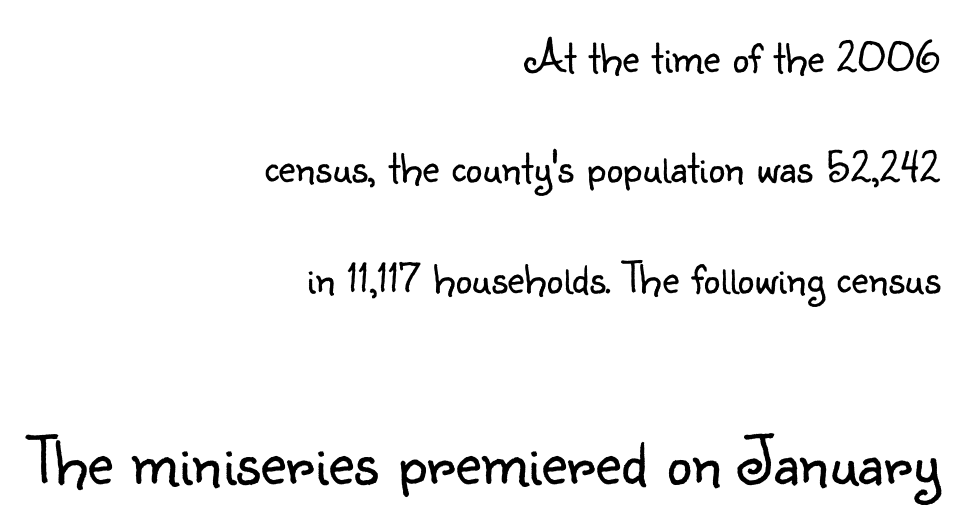
The image shows 71 px light sans-serif type, upright; set right-aligned, loose line spacing (2.35x), normal letter spacing, not underlined; the second (bottom) block is 1.51x larger; low stroke contrast and a small x-height.
